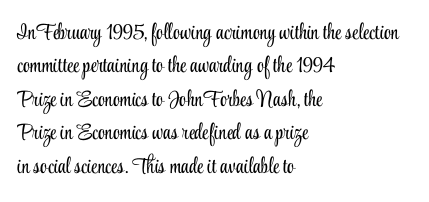
Summary of vertical rhythm: regular, with standard interline spacing. No extra ink here — the face is not bold. Horizontal alignment here is leftward, the default for most running prose.
